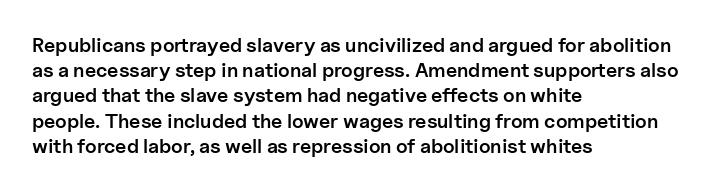
{"italic": "no", "bold": "semi", "underline": "no", "align": "left", "line_spacing": "normal", "line_spacing_ratio": 1.26, "letter_spacing": "normal", "letter_spacing_em": 0.0, "glyph_px": 20}
